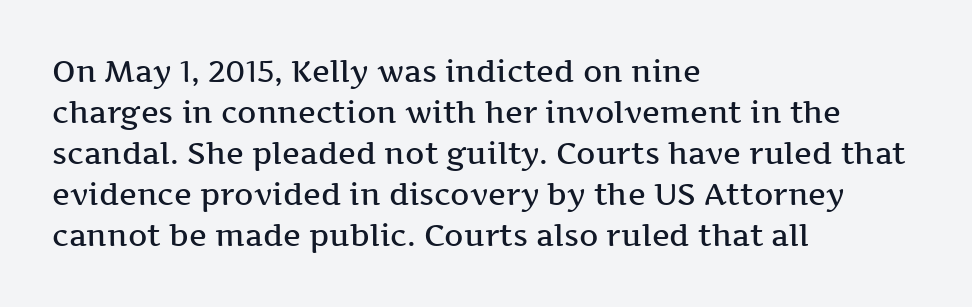
{"serif": "yes", "italic": "no", "bold": "semi", "weight": "semibold", "width": "wide", "stroke_contrast": "medium", "x_height": "medium", "monospaced": "no", "underline": "no", "align": "left", "line_spacing": "normal", "line_spacing_ratio": 1.37, "letter_spacing": "normal", "letter_spacing_em": 0.0, "glyph_px": 30}
